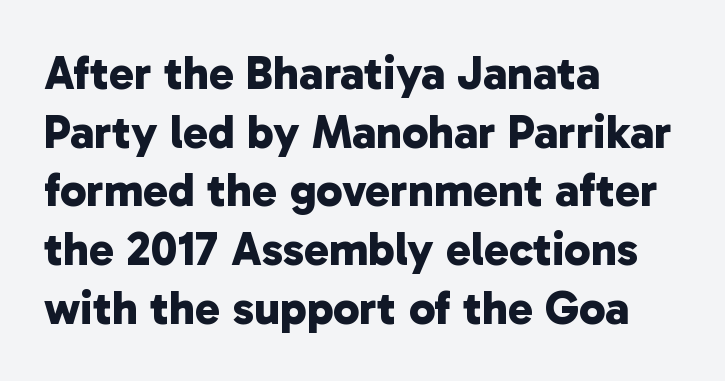
Q: Is the text bold? A: Yes.
Q: Is the typeface a serif or a sans-serif typeface? A: Sans-serif.
Q: Is the text underlined? A: No.
Q: How is the paragraph aligned? A: Left-aligned.
Q: Is the spacing between letters normal or unusually wide? A: Normal.
Q: Is the spacing between lines tight, normal or loose? A: Normal.
Q: Width (condensed, normal, or wide)? A: Normal.
Q: Stroke contrast? A: Low.
Q: x-height? A: Medium.
Q: Monospaced? A: No.
